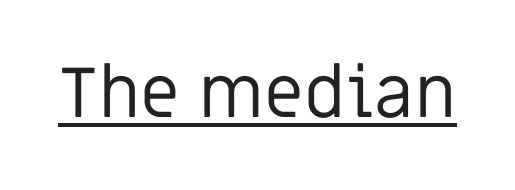
{"serif": "no", "italic": "no", "bold": "no", "weight": "regular", "width": "normal", "stroke_contrast": "low", "x_height": "large", "monospaced": "no", "underline": "yes", "letter_spacing": "normal", "letter_spacing_em": 0.0, "glyph_px": 71}
